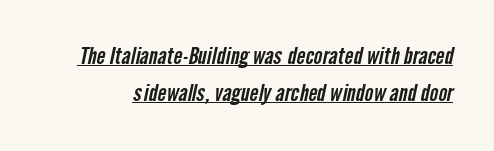
Q: Is the text underlined? A: Yes.
Q: Is the spacing between letters normal or unusually wide? A: Normal.
Q: Is the spacing between lines tight, normal or loose? A: Normal.
